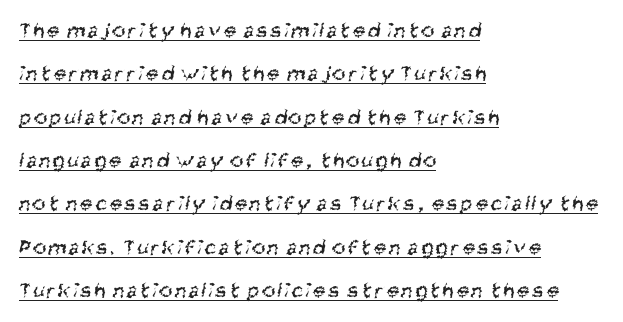
The image shows 22 px text type; set left-aligned, loose line spacing (1.97x), underlined.
